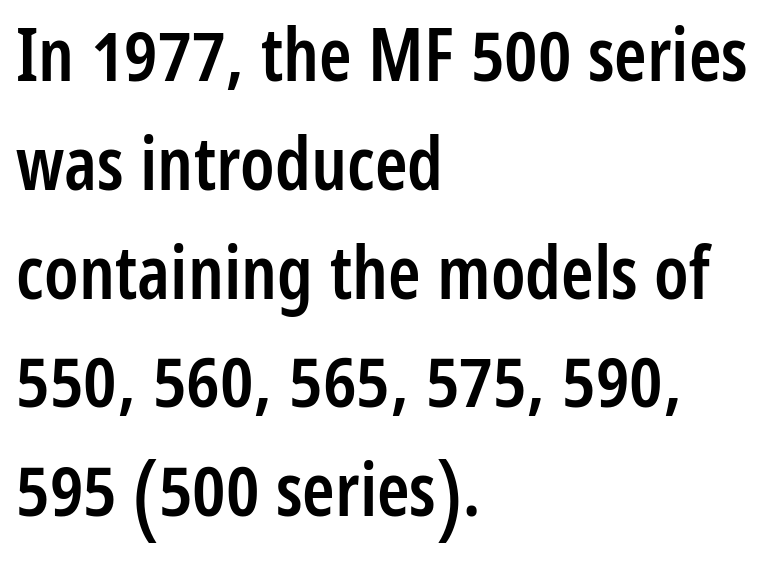
Stroke terminals: plain, sans-serif. Only glyphs here, with clear space below each row. How heavy is the stroke? Medium-heavy — a semibold, shy of bold. Is the block centered? No — it sits flush against the left margin.
